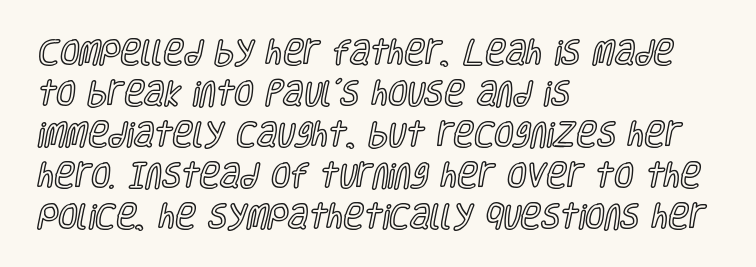
Rows of type keep a routine distance in the vertical direction. The passage shown is typed in a proportional face where columns would drift. A classic flush-left, rag-right setting is used for this passage.
